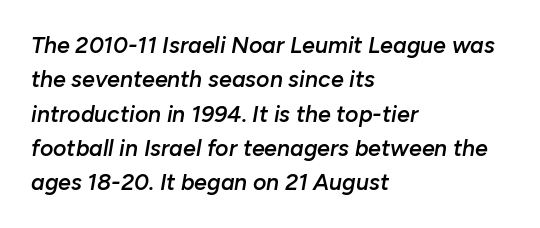
Q: Is the text bold? A: Semi-bold.
Q: Is the text italic (slanted)? A: Yes, it leans right by about 10 degrees.
Q: Is the text underlined? A: No.
Q: How is the paragraph aligned? A: Left-aligned.
Q: Is the spacing between letters normal or unusually wide? A: Normal.
Q: Is the spacing between lines tight, normal or loose? A: Normal.
